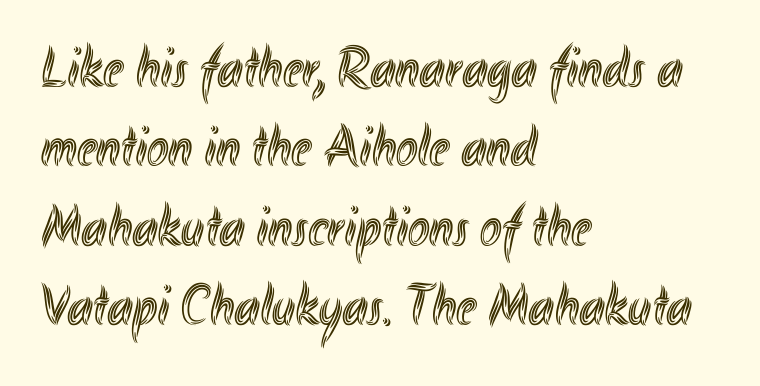
Note the varied advance widths — an 'i' is clearly narrower than an 'm'. Left-aligned paragraph, ragged on the right. Each word holds together tightly as a unit, with standard inter-letter gaps. Summary of vertical rhythm: regular, with standard interline spacing. Only glyphs here, with clear space below each row.
